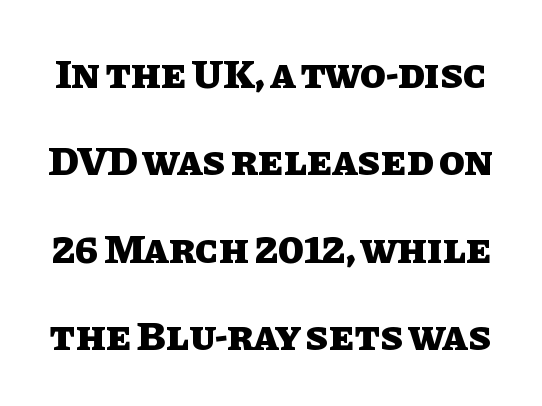
Q: Is the text bold? A: Yes.
Q: Is the text italic (slanted)? A: No, it is upright.
Q: Is the text underlined? A: No.
Q: Is the spacing between letters normal or unusually wide? A: Normal.
Q: Is the spacing between lines tight, normal or loose? A: Loose.
Q: Width (condensed, normal, or wide)? A: Normal.
Q: Stroke contrast? A: Low.
Q: x-height? A: Large.
Q: Monospaced? A: No.
